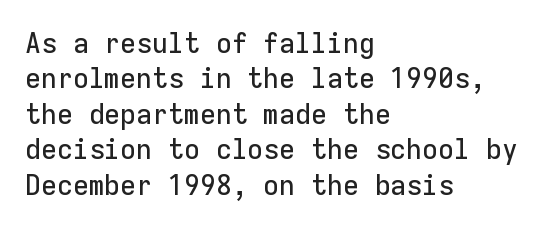
{"serif": "no", "italic": "no", "width": "normal", "stroke_contrast": "low", "x_height": "medium", "monospaced": "yes", "underline": "no", "align": "left", "line_spacing_ratio": 1.22, "letter_spacing": "normal", "letter_spacing_em": 0.0, "glyph_px": 29}
